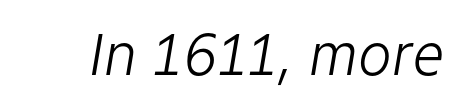
Q: Is the text bold? A: No.
Q: Is the text italic (slanted)? A: Yes, it leans right by about 9 degrees.
Q: Is the text underlined? A: No.
Q: Is the spacing between letters normal or unusually wide? A: Normal.
Q: Width (condensed, normal, or wide)? A: Normal.
Q: Stroke contrast? A: Low.
Q: x-height? A: Medium.
Q: Monospaced? A: No.
